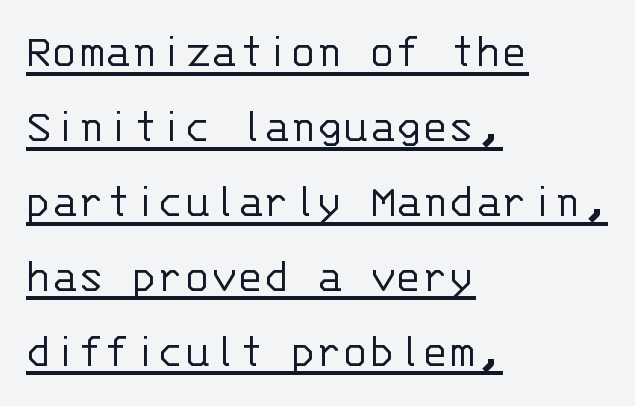
{"serif": "no", "italic": "no", "bold": "no", "weight": "light", "width": "normal", "stroke_contrast": "low", "x_height": "large", "monospaced": "yes", "underline": "yes", "align": "left", "line_spacing": "normal", "line_spacing_ratio": 1.53, "letter_spacing": "normal", "letter_spacing_em": 0.0, "glyph_px": 49}
